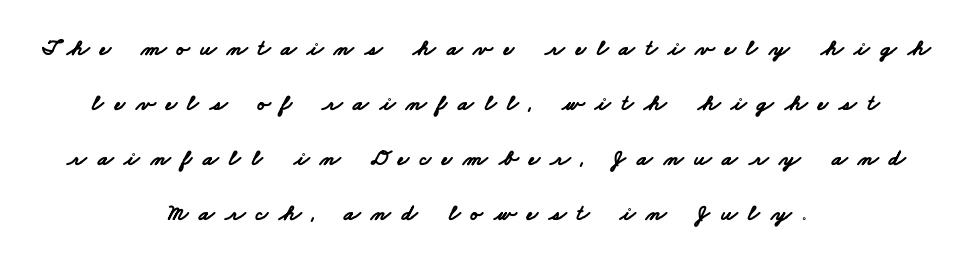
The image shows 23 px bold type; set centered, loose line spacing (2.39x), unusually wide letter spacing (+0.47 em), not underlined.
